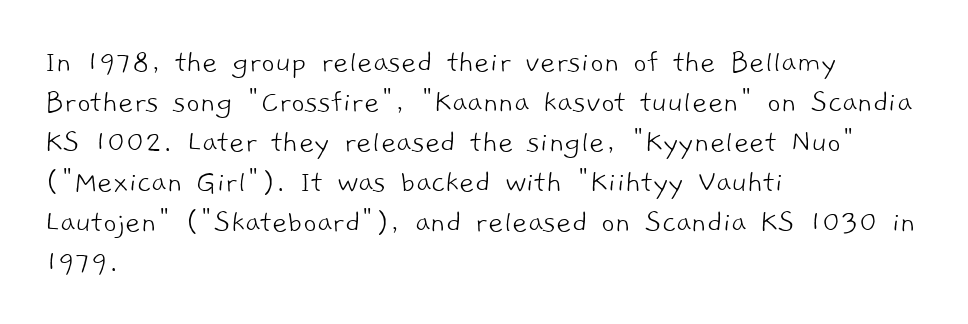
Q: Is the text bold? A: No.
Q: Is the typeface a serif or a sans-serif typeface? A: Sans-serif.
Q: Is the text underlined? A: No.
Q: How is the paragraph aligned? A: Left-aligned.
Q: Is the spacing between letters normal or unusually wide? A: Normal.
Q: Width (condensed, normal, or wide)? A: Normal.
Q: Stroke contrast? A: Low.
Q: x-height? A: Medium.
Q: Monospaced? A: No.
